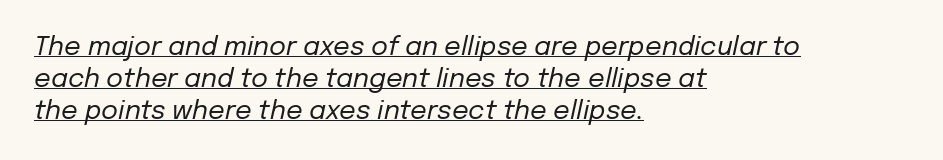
The image shows 26 px text type, italic (leaning right); set left-aligned, line spacing 1.23x, normal letter spacing, underlined.
